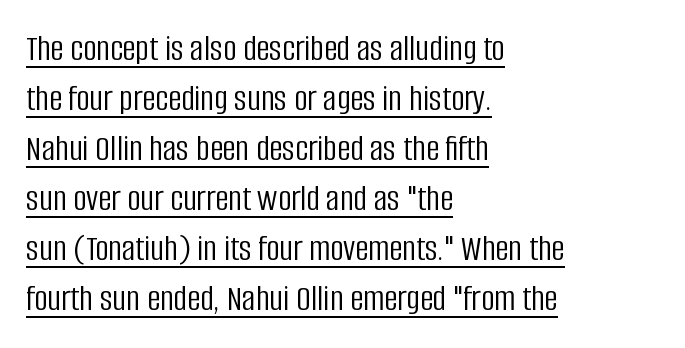
Q: Is the text bold? A: No.
Q: Is the text italic (slanted)? A: No, it is upright.
Q: Is the typeface a serif or a sans-serif typeface? A: Sans-serif.
Q: Is the text underlined? A: Yes.
Q: How is the paragraph aligned? A: Left-aligned.
Q: Is the spacing between letters normal or unusually wide? A: Normal.
Q: Is the spacing between lines tight, normal or loose? A: Normal.
Q: Width (condensed, normal, or wide)? A: Condensed.
Q: Stroke contrast? A: Low.
Q: x-height? A: Large.
Q: Monospaced? A: No.
